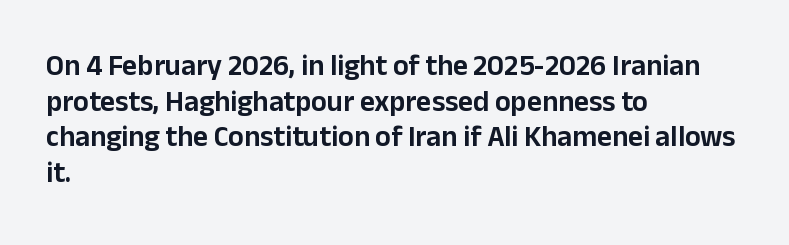
{"serif": "no", "italic": "no", "width": "normal", "stroke_contrast": "low", "x_height": "medium", "monospaced": "no", "underline": "no", "align": "left", "line_spacing_ratio": 1.23, "letter_spacing": "normal", "letter_spacing_em": 0.0, "glyph_px": 29}
